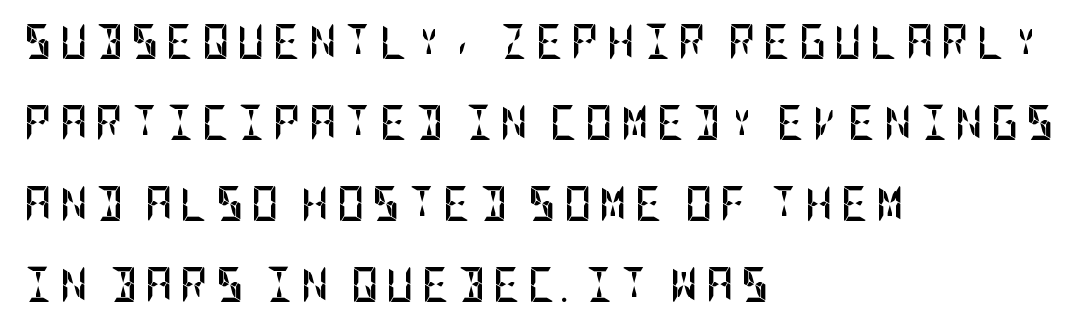
Q: Is the text bold? A: Yes.
Q: Is the text italic (slanted)? A: No, it is upright.
Q: Is the typeface a serif or a sans-serif typeface? A: Sans-serif.
Q: Is the text underlined? A: No.
Q: How is the paragraph aligned? A: Left-aligned.
Q: Is the spacing between letters normal or unusually wide? A: Unusually wide.
Q: Is the spacing between lines tight, normal or loose? A: Loose.
Q: Width (condensed, normal, or wide)? A: Condensed.
Q: Stroke contrast? A: Low.
Q: x-height? A: Large.
